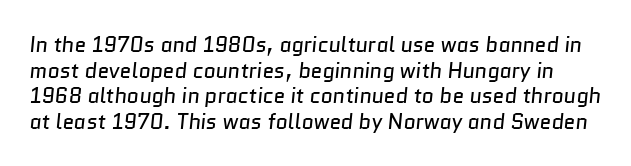
The image shows 21 px text type; set line spacing 1.22x, normal letter spacing, not underlined.
